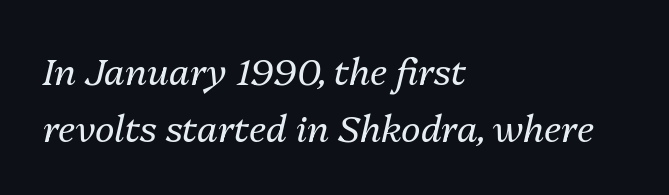
The image shows 37 px regular-weight type, italic (leaning right); set left-aligned, normal line spacing (1.53x), normal letter spacing, not underlined; medium stroke contrast and a medium x-height.
